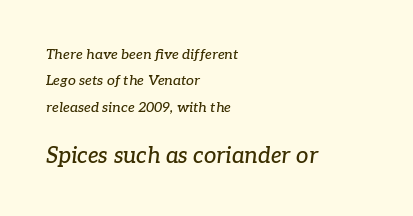
A typesetter would call this zero additional tracking. Italic? Definitely — the glyphs are oblique. Which chunk is bigger? The second one — the bottom block dwarfs the top. Line starts are locked; line ends wander. The string is rendered with underlining switched off.
